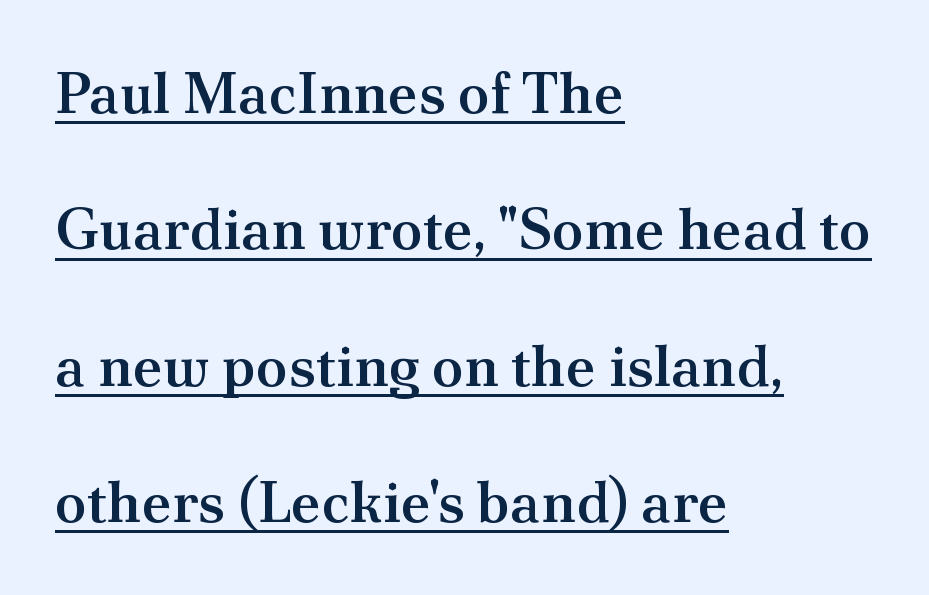
Q: Is the text bold? A: Semi-bold.
Q: Is the text italic (slanted)? A: No, it is upright.
Q: Is the typeface a serif or a sans-serif typeface? A: Serif.
Q: Is the text underlined? A: Yes.
Q: How is the paragraph aligned? A: Left-aligned.
Q: Is the spacing between letters normal or unusually wide? A: Normal.
Q: Is the spacing between lines tight, normal or loose? A: Loose.
Q: Width (condensed, normal, or wide)? A: Normal.
Q: Stroke contrast? A: Medium.
Q: x-height? A: Small.
Q: Monospaced? A: No.
